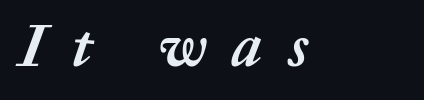
This rendering features lettering with no underline. These lines were composed using italics. Looks like regular typesetting: each glyph gets only the width it needs. On the weight axis this lands at bold, roughly 700. Short note: letters widely spaced.
